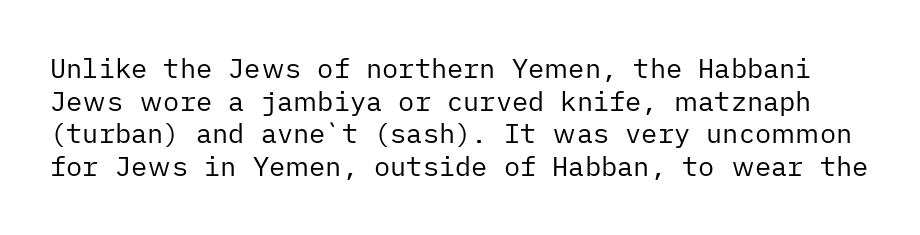
{"italic": "no", "bold": "no", "underline": "no", "line_spacing_ratio": 1.21, "letter_spacing": "normal", "letter_spacing_em": 0.0, "glyph_px": 27}
